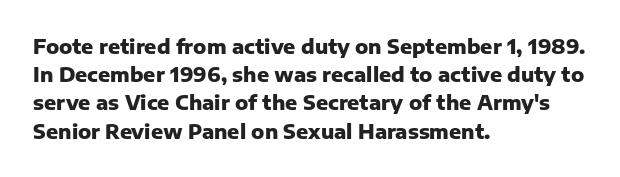
{"italic": "no", "bold": "yes", "underline": "no", "align": "left", "line_spacing": "normal", "line_spacing_ratio": 1.41, "letter_spacing": "normal", "letter_spacing_em": 0.0, "glyph_px": 20}
